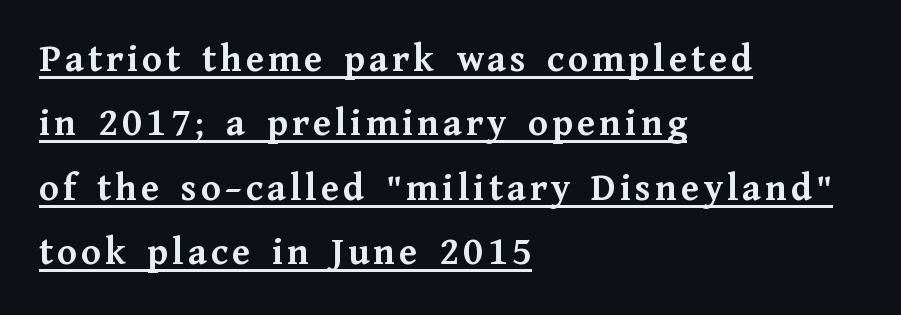
Q: Is the text bold? A: Yes.
Q: Is the text italic (slanted)? A: No, it is upright.
Q: Is the typeface a serif or a sans-serif typeface? A: Serif.
Q: Is the text underlined? A: Yes.
Q: How is the paragraph aligned? A: Left-aligned.
Q: Is the spacing between lines tight, normal or loose? A: Normal.
Q: Width (condensed, normal, or wide)? A: Normal.
Q: Stroke contrast? A: Medium.
Q: x-height? A: Medium.
Q: Monospaced? A: No.
